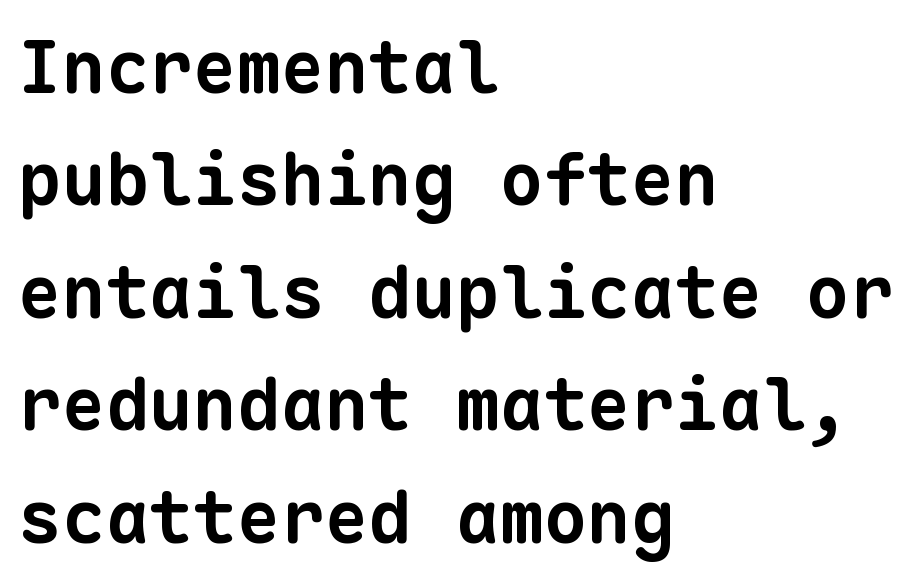
Q: Is the text bold? A: Yes.
Q: Is the typeface a serif or a sans-serif typeface? A: Sans-serif.
Q: Is the text underlined? A: No.
Q: How is the paragraph aligned? A: Left-aligned.
Q: Is the spacing between letters normal or unusually wide? A: Normal.
Q: Is the spacing between lines tight, normal or loose? A: Normal.
Q: Width (condensed, normal, or wide)? A: Normal.
Q: Stroke contrast? A: Low.
Q: x-height? A: Medium.
Q: Monospaced? A: Yes.
